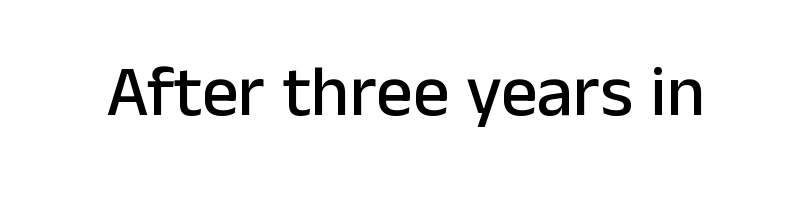
The image shows 72 px sans-serif type, upright; set normal letter spacing, not underlined; low stroke contrast and a medium x-height.
